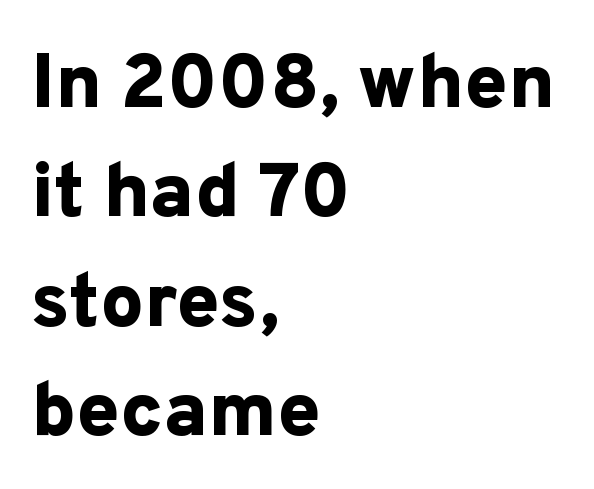
Q: Is the text bold? A: Yes.
Q: Is the text italic (slanted)? A: No, it is upright.
Q: Is the typeface a serif or a sans-serif typeface? A: Sans-serif.
Q: Is the text underlined? A: No.
Q: How is the paragraph aligned? A: Left-aligned.
Q: Is the spacing between letters normal or unusually wide? A: Normal.
Q: Is the spacing between lines tight, normal or loose? A: Normal.
Q: Width (condensed, normal, or wide)? A: Normal.
Q: Stroke contrast? A: Low.
Q: x-height? A: Medium.
Q: Monospaced? A: No.
